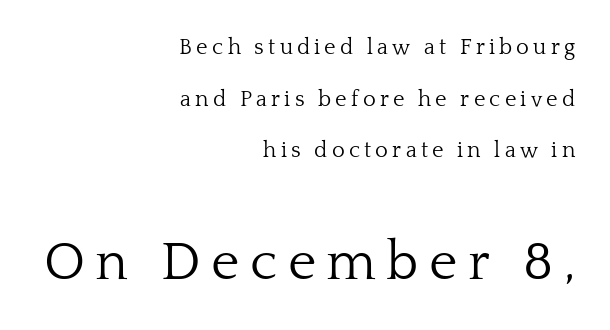
{"serif": "yes", "italic": "no", "bold": "no", "weight": "light", "width": "normal", "stroke_contrast": "low", "x_height": "medium", "monospaced": "no", "underline": "no", "align": "right", "line_spacing": "loose", "line_spacing_ratio": 2.35, "larger_block": "second", "size_ratio": 2.45, "glyph_px": 54}
